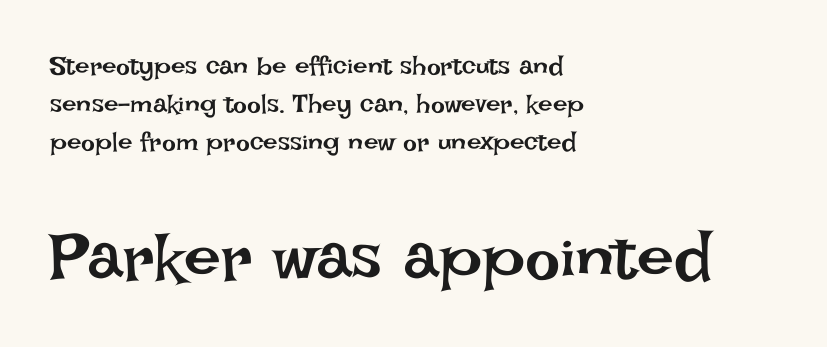
{"italic": "no", "bold": "no", "weight": "regular", "width": "normal", "stroke_contrast": "low", "x_height": "large", "monospaced": "no", "underline": "no", "align": "left", "line_spacing": "normal", "line_spacing_ratio": 1.47, "letter_spacing": "normal", "letter_spacing_em": 0.0, "larger_block": "second", "size_ratio": 2.54, "glyph_px": 66}
